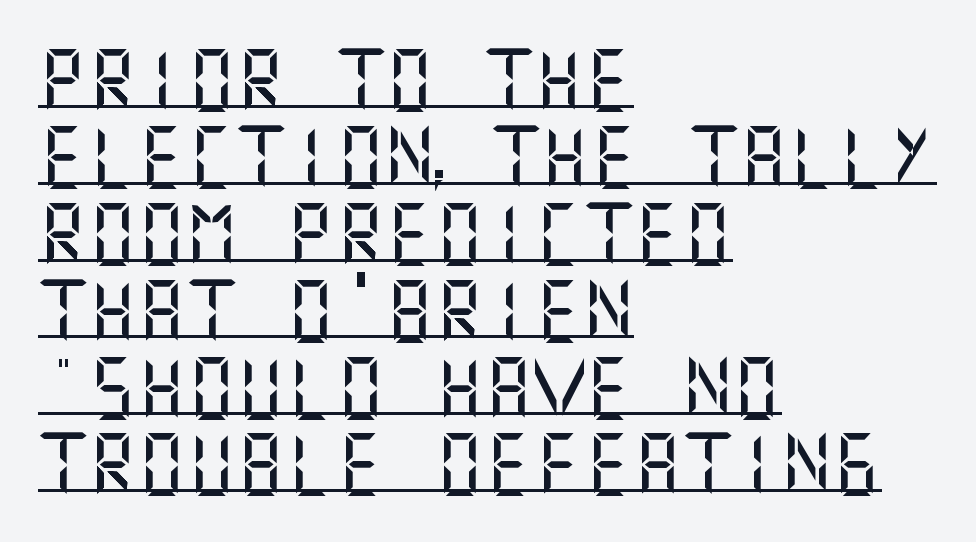
The passage shown has conventional tracking throughout. The type sits square on the baseline with zero lean. Short and long lines alike share a common starting point at left. Regarding serifs, this sample does without them.
